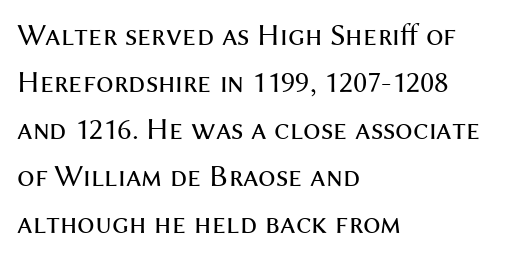
Q: Is the text bold? A: No.
Q: Is the text italic (slanted)? A: No, it is upright.
Q: Is the typeface a serif or a sans-serif typeface? A: Sans-serif.
Q: Is the text underlined? A: No.
Q: How is the paragraph aligned? A: Left-aligned.
Q: Is the spacing between letters normal or unusually wide? A: Normal.
Q: Is the spacing between lines tight, normal or loose? A: Normal.
Q: Width (condensed, normal, or wide)? A: Normal.
Q: Stroke contrast? A: Medium.
Q: x-height? A: Medium.
Q: Monospaced? A: No.
